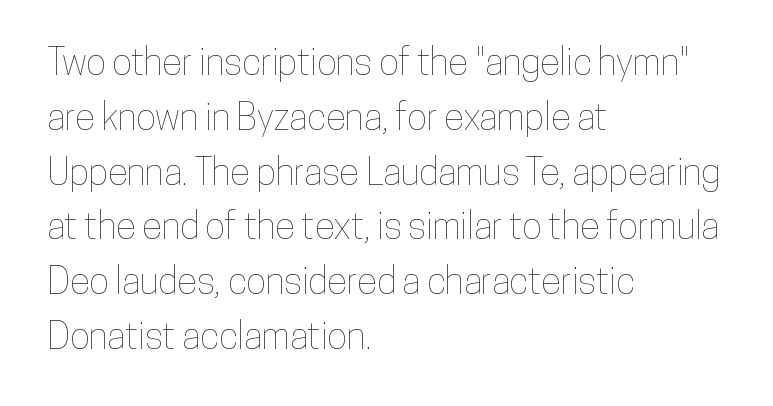
{"italic": "no", "width": "condensed", "stroke_contrast": "low", "x_height": "medium", "monospaced": "no", "underline": "no", "align": "left", "line_spacing": "normal", "line_spacing_ratio": 1.48, "letter_spacing": "normal", "letter_spacing_em": 0.0, "glyph_px": 37}
